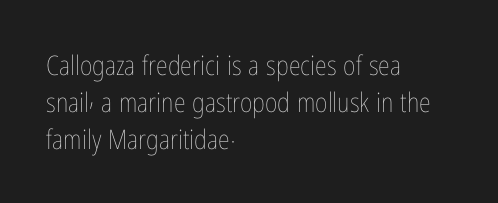
Q: Is the text bold? A: No.
Q: Is the text italic (slanted)? A: No, it is upright.
Q: Is the text underlined? A: No.
Q: How is the paragraph aligned? A: Left-aligned.
Q: Is the spacing between letters normal or unusually wide? A: Normal.
Q: Is the spacing between lines tight, normal or loose? A: Normal.
